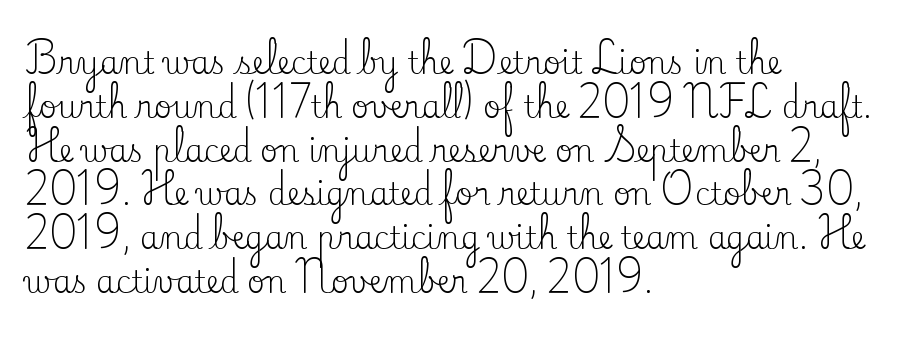
The image shows 30 px regular-weight type, upright; set left-aligned, normal line spacing (1.46x), normal letter spacing, not underlined; low stroke contrast and a small x-height.
